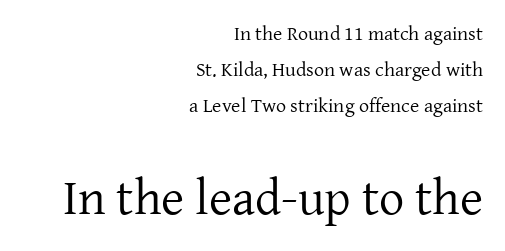
The image shows 50 px regular-weight serif type, upright; set right-aligned, line spacing 1.8x, normal letter spacing, not underlined; the second (bottom) block is 2.5x larger; low stroke contrast and a medium x-height.
